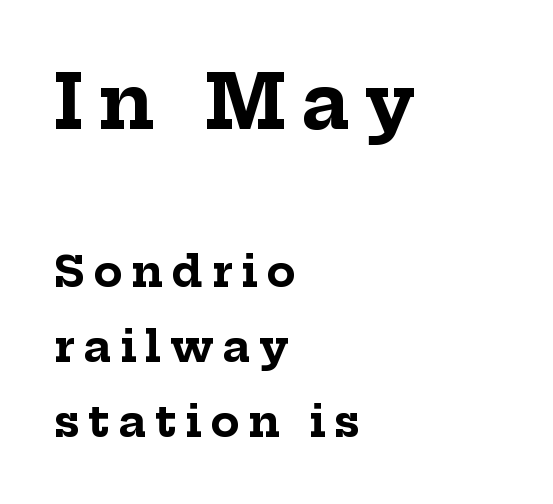
The image shows 75 px bold serif type, upright; set left-aligned, line spacing 1.74x, unusually wide letter spacing (+0.2 em), not underlined; the first (top) block is 1.74x larger; low stroke contrast and a medium x-height.
